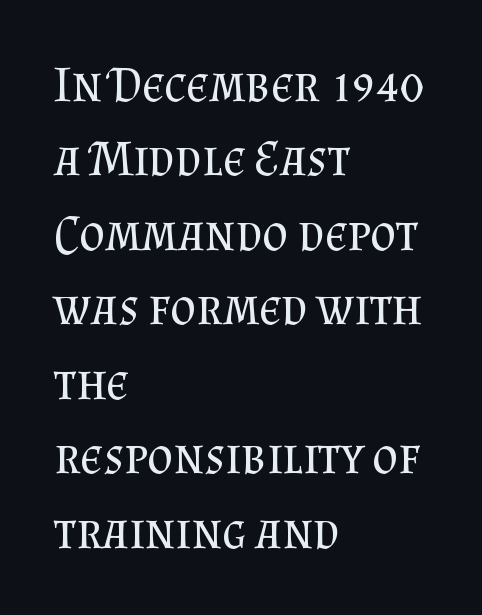
Q: Is the text bold? A: No.
Q: Is the text italic (slanted)? A: No, it is upright.
Q: Is the typeface a serif or a sans-serif typeface? A: Serif.
Q: Is the text underlined? A: No.
Q: How is the paragraph aligned? A: Left-aligned.
Q: Is the spacing between letters normal or unusually wide? A: Normal.
Q: Is the spacing between lines tight, normal or loose? A: Normal.
Q: Width (condensed, normal, or wide)? A: Normal.
Q: Stroke contrast? A: Medium.
Q: x-height? A: Small.
Q: Monospaced? A: No.
